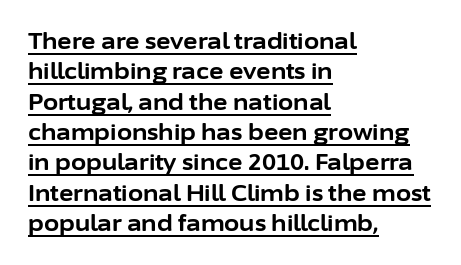
Posture: vertical. The lines in this sample share a left origin and differ only in where they stop. The sample's only ornament is a line tracing under the words. Strong, thick strokes mark this as bold type. The face used here is rendered with its standard letterfit. Does the leading feel generous? No, just average.
